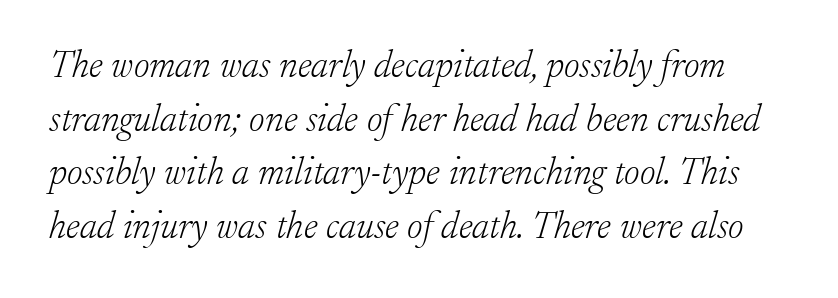
The image shows 38 px light serif type, italic (leaning right); set normal line spacing (1.41x), normal letter spacing, not underlined; low stroke contrast and a small x-height.
